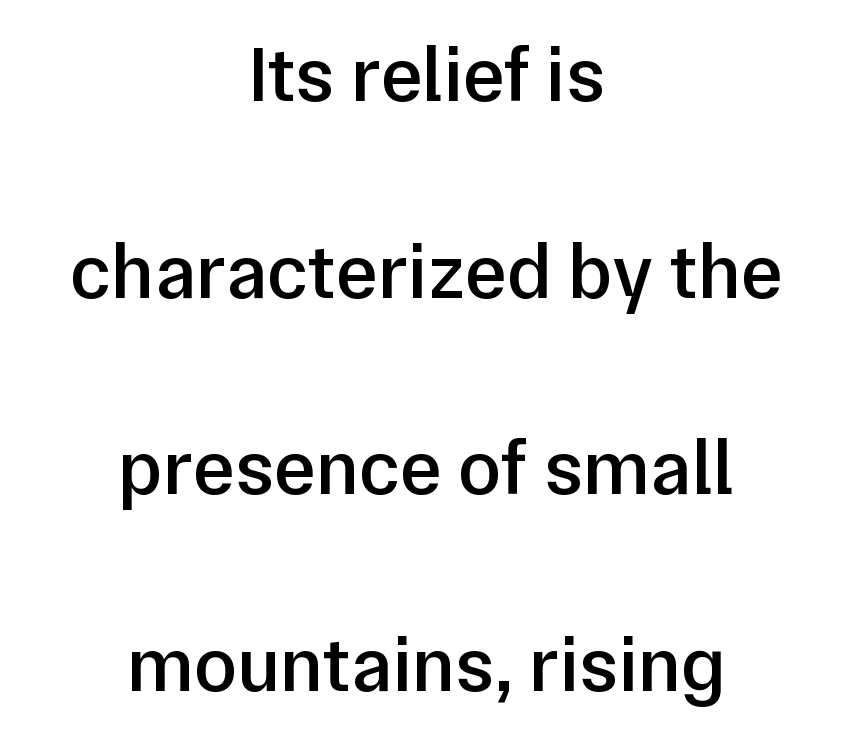
Do the characters align in a grid? No, the font is proportional. These lines stand farther apart than default settings would place them. Vertical strokes here are truly vertical. The gaps between neighbouring characters are ordinary and unremarkable. Teacher's note: observe the equal gaps on both sides — that is centered alignment. What weight is shown? A semibold, between regular and bold.
